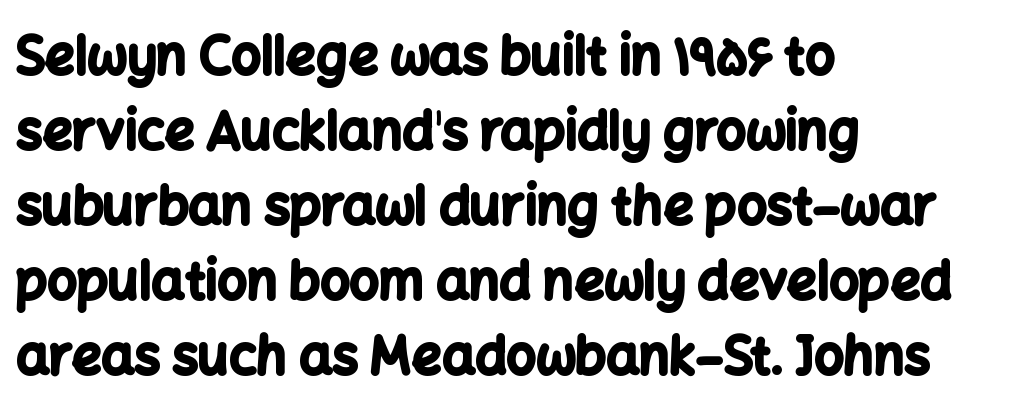
The rendering uses natural spacing where letterforms have individual widths. Are there feet on the stems? There aren't — it's a sans. Only glyphs here, with clear space below each row. Regarding leading, the lines here are spaced in the standard way. A roman cut, with each character standing at attention.
